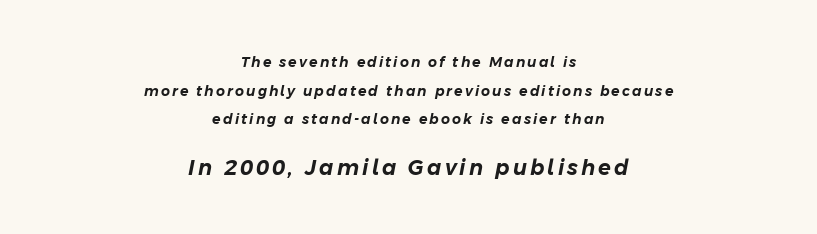
{"italic": "yes", "lean": "right", "slant_degrees": 11, "underline": "no", "align": "center", "line_spacing": "loose", "line_spacing_ratio": 2.04, "larger_block": "second", "size_ratio": 1.5, "glyph_px": 21}
